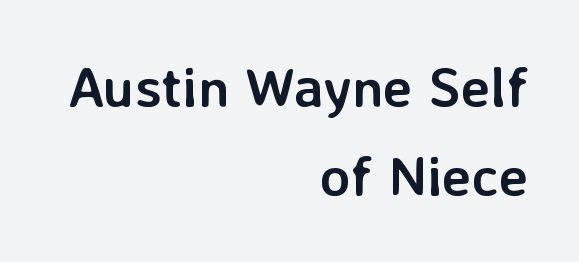
{"serif": "no", "italic": "no", "bold": "yes", "weight": "semibold", "width": "normal", "stroke_contrast": "low", "x_height": "medium", "monospaced": "no", "underline": "no", "align": "right", "line_spacing": "normal", "line_spacing_ratio": 1.59, "letter_spacing": "normal", "letter_spacing_em": 0.0, "glyph_px": 56}
